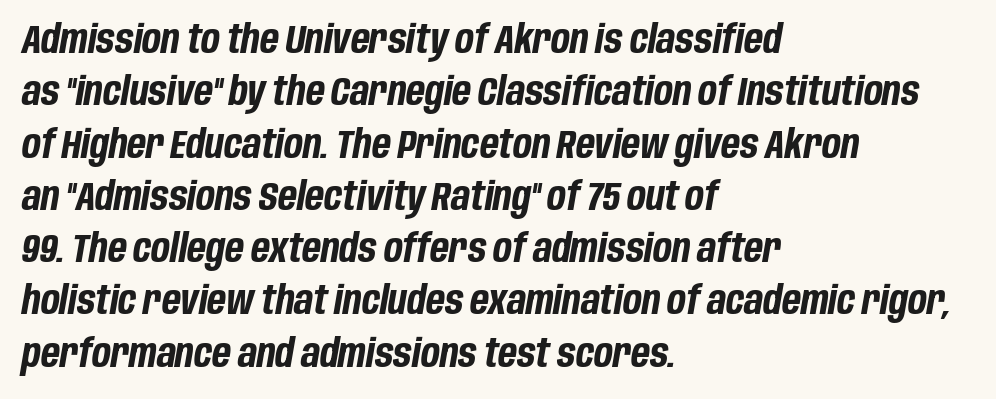
The compositor pushed each line to the left boundary. The leading is moderate, giving the passage an even texture. Each word holds together tightly as a unit, with standard inter-letter gaps. Quick note: underline off.
